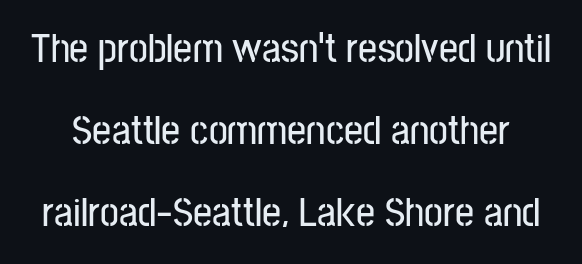
Each letter keeps its own natural width here, so spacing adapts to shape. Serif or sans? Sans — the stroke terminals are bare. A typesetter would mark this as roman, not italic. Nobody touched the tracking dial on this one. The vertical gap from one line to the next is large.
